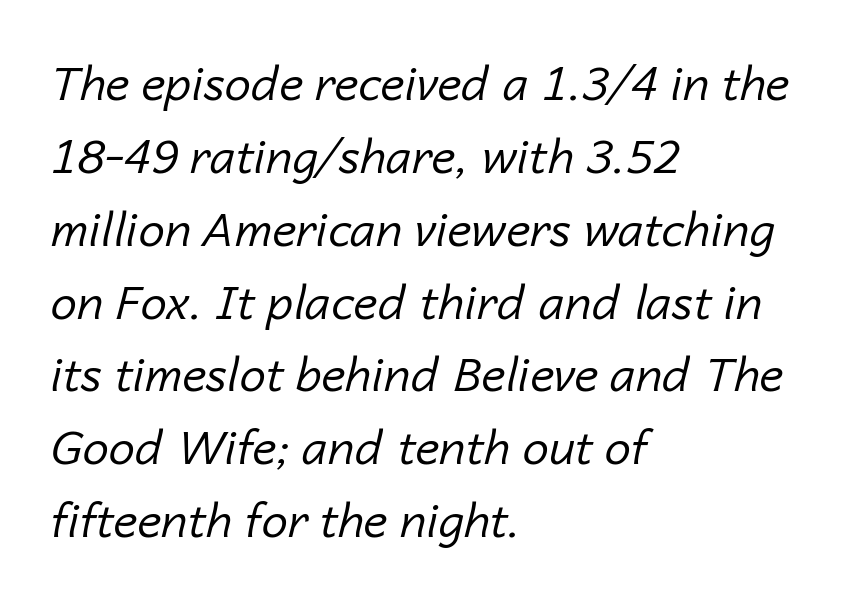
The image shows 47 px regular-weight type, italic (leaning right); set left-aligned, normal line spacing (1.55x), normal letter spacing, not underlined; low stroke contrast and a medium x-height.
